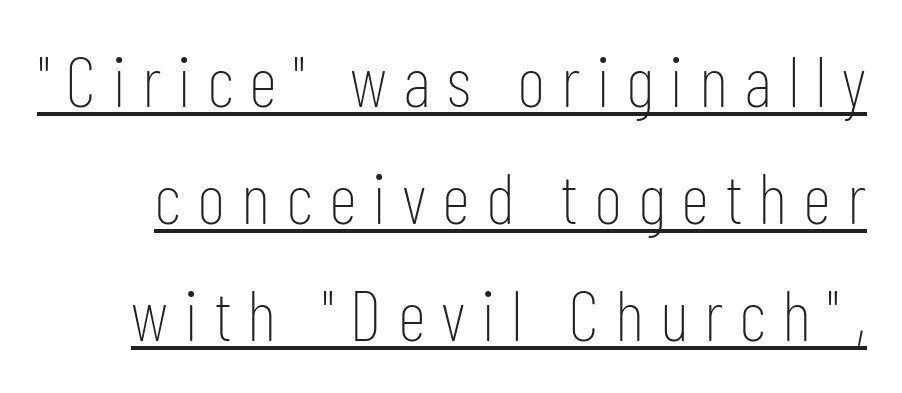
Quick note: not italic, upright. Each word looks stretched out because of the extra space between its letters. Think standard paragraph weight, or any step lighter than that. Looks like regular typesetting: each glyph gets only the width it needs.
